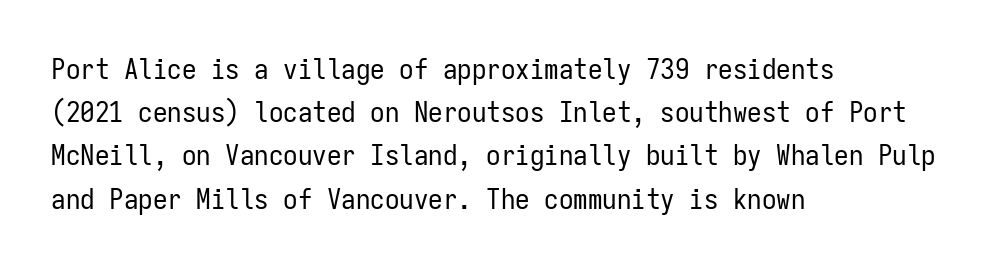
The image shows 29 px regular-weight, condensed sans-serif type, upright, monospaced; set left-aligned, normal line spacing (1.49x), normal letter spacing, not underlined; low stroke contrast and a medium x-height.
